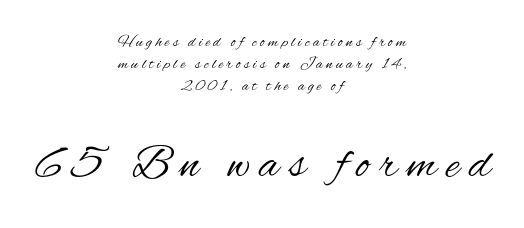
The passage shown is typed in a proportional face where columns would drift. If you measured baseline to baseline, you'd find a middling distance. This sample is center-justified, so both line endings float freely. A sans-serif font was chosen for this passage.
